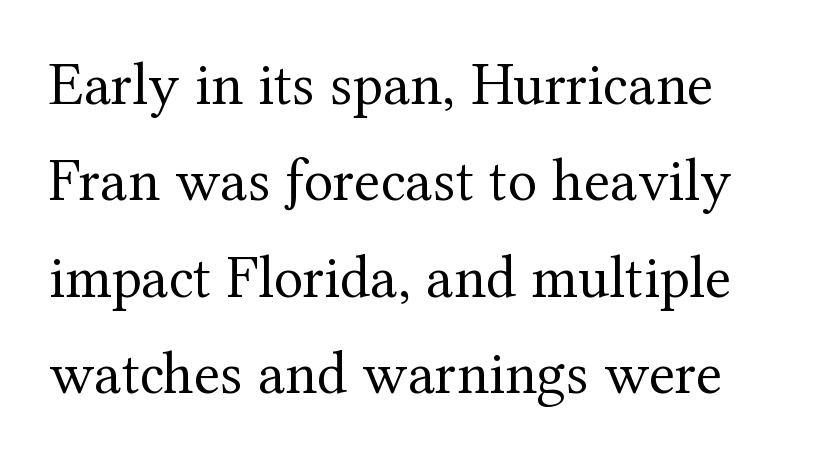
Q: Is the text bold? A: No.
Q: Is the text italic (slanted)? A: No, it is upright.
Q: Is the typeface a serif or a sans-serif typeface? A: Serif.
Q: Is the text underlined? A: No.
Q: How is the paragraph aligned? A: Left-aligned.
Q: Is the spacing between letters normal or unusually wide? A: Normal.
Q: Is the spacing between lines tight, normal or loose? A: Normal.
Q: Width (condensed, normal, or wide)? A: Normal.
Q: Stroke contrast? A: Medium.
Q: x-height? A: Medium.
Q: Monospaced? A: No.
